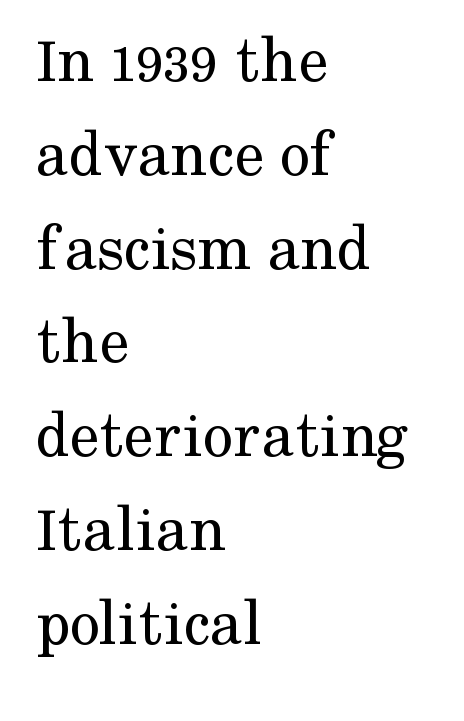
Q: Is the text bold? A: No.
Q: Is the text italic (slanted)? A: No, it is upright.
Q: Is the typeface a serif or a sans-serif typeface? A: Serif.
Q: Is the text underlined? A: No.
Q: How is the paragraph aligned? A: Left-aligned.
Q: Is the spacing between letters normal or unusually wide? A: Normal.
Q: Is the spacing between lines tight, normal or loose? A: Normal.
Q: Width (condensed, normal, or wide)? A: Normal.
Q: Stroke contrast? A: Medium.
Q: x-height? A: Medium.
Q: Monospaced? A: No.
